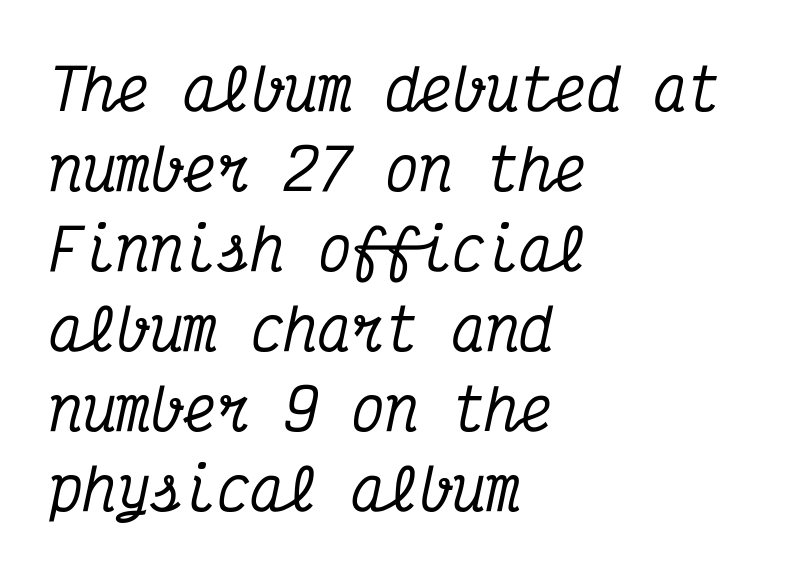
Style check: oblique. The letters sit at their default tracking, neither squeezed nor spread. Unlike a clean sans, this face finishes its strokes with serifs. Unmarked baselines from the first word to the last.
